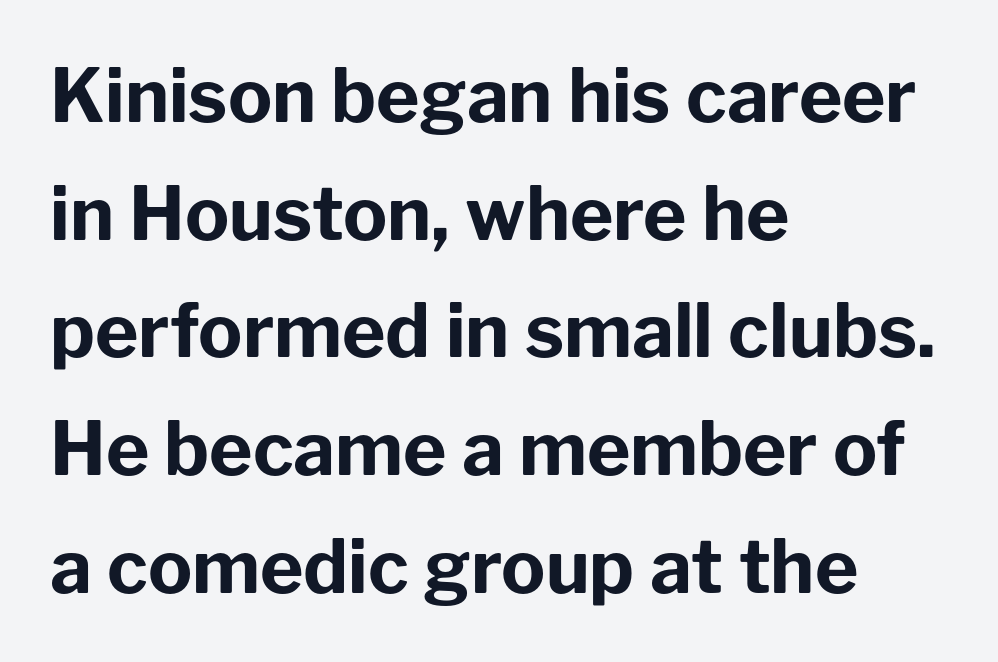
Every row of glyphs begins at an identical x-position on the left. Heavy-handed strokes throughout: this text is bold. Between one letter and the next there's only the usual sliver of space. I'd call this a sans setting — the letters go barefoot. When letters stand straight like this, we call the style roman or upright.
